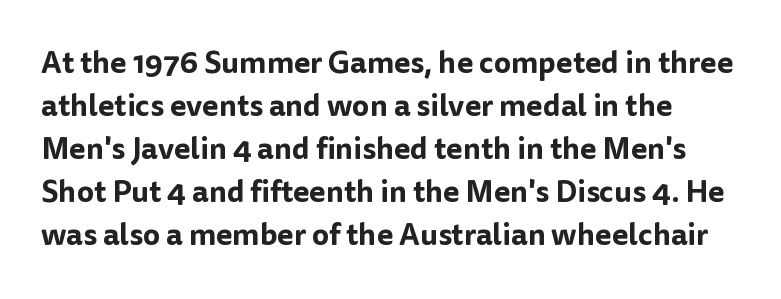
These lines are rendered in a variable-pitch font. Descenders are the only things crossing below the line. Glyph-to-glyph distance matches everyday printed text. Horizontal bands of white between lines are of average thickness. Upright lettering throughout. The letters carry no serifs — their stems end cleanly without finishing strokes.
